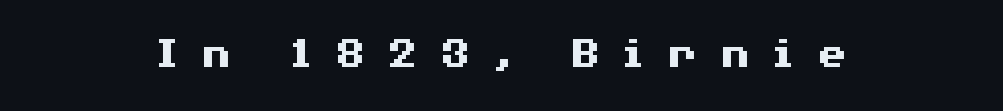
{"serif": "no", "italic": "no", "bold": "yes", "weight": "heavy", "width": "wide", "stroke_contrast": "medium", "x_height": "medium", "monospaced": "no", "underline": "no", "align": "center", "letter_spacing": "wide", "letter_spacing_em": 0.45, "glyph_px": 46}
